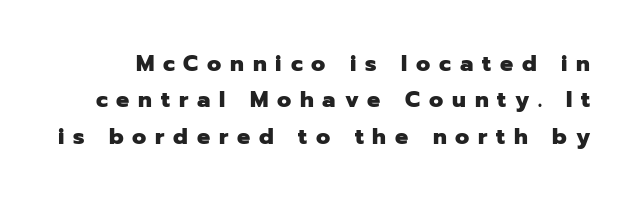
Q: Is the text bold? A: Yes.
Q: Is the text italic (slanted)? A: No, it is upright.
Q: Is the text underlined? A: No.
Q: Is the spacing between letters normal or unusually wide? A: Unusually wide.
Q: Is the spacing between lines tight, normal or loose? A: Normal.
